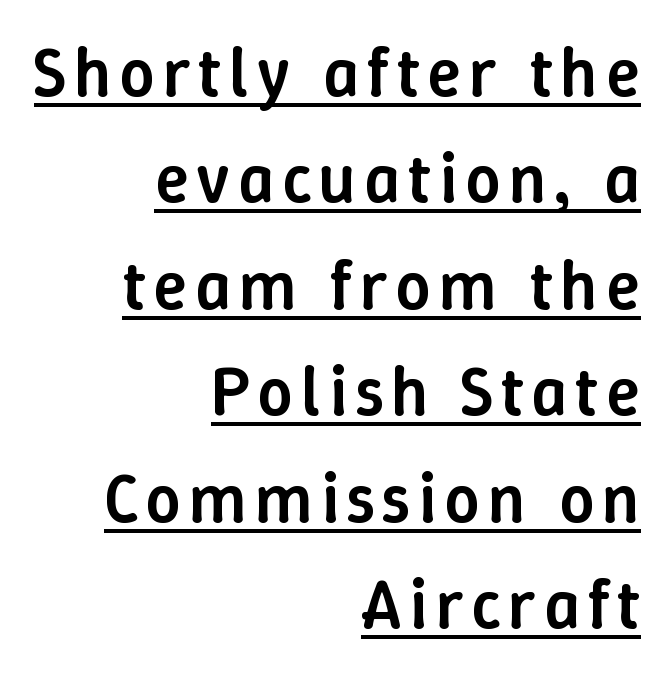
{"italic": "no", "bold": "semi", "weight": "semibold", "width": "normal", "stroke_contrast": "low", "x_height": "medium", "monospaced": "no", "underline": "yes", "align": "right", "line_spacing": "normal", "line_spacing_ratio": 1.52, "glyph_px": 70}
